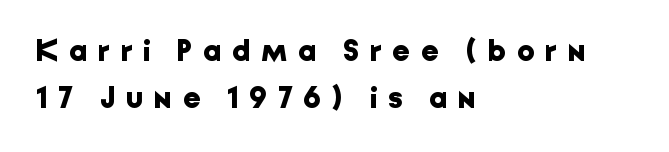
Inter-character spacing is expanded well beyond the font's built-in metrics. Here the designer chose a conventional face with non-uniform glyph widths. Do the letters lean? They stand straight. Honestly, there is no underline to notice here at all.
